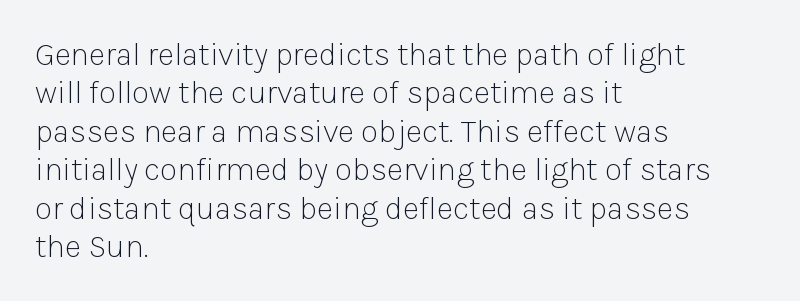
The image shows 32 px light sans-serif type, upright; set left-aligned, line spacing 1.2x, normal letter spacing, not underlined; low stroke contrast and a medium x-height.
